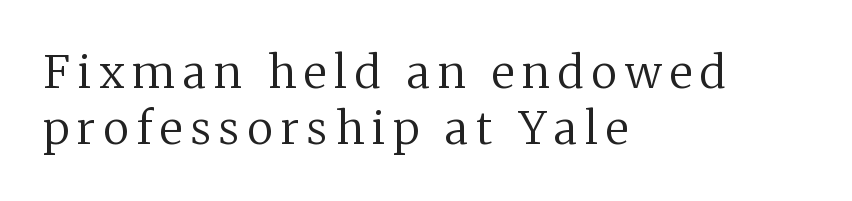
Q: Is the text bold? A: No.
Q: Is the text italic (slanted)? A: No, it is upright.
Q: Is the typeface a serif or a sans-serif typeface? A: Serif.
Q: Is the text underlined? A: No.
Q: How is the paragraph aligned? A: Left-aligned.
Q: Is the spacing between lines tight, normal or loose? A: Normal.
Q: Width (condensed, normal, or wide)? A: Normal.
Q: Stroke contrast? A: Medium.
Q: x-height? A: Medium.
Q: Monospaced? A: No.
